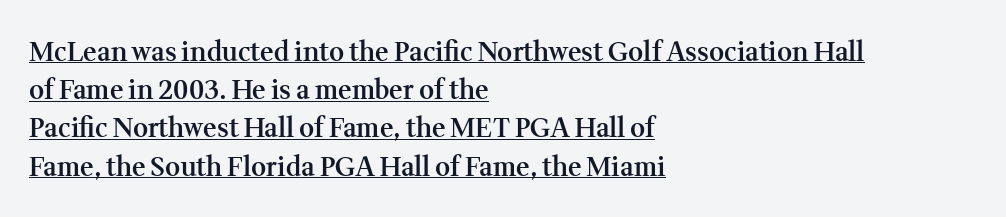
The letters sit at their default tracking, neither squeezed nor spread. The words here are underlined. The face used here is a semibold: visibly heavier than regular, lighter than bold. Students, observe: this is what conventionally led text looks like. Posture: upright roman. Each line starts at the same left margin while the right side varies.
